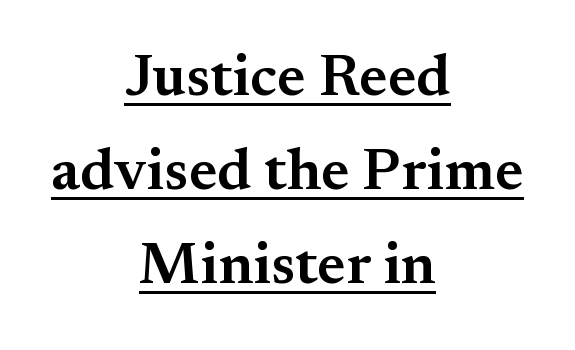
Q: Is the text bold? A: Semi-bold.
Q: Is the text italic (slanted)? A: No, it is upright.
Q: Is the typeface a serif or a sans-serif typeface? A: Serif.
Q: Is the text underlined? A: Yes.
Q: How is the paragraph aligned? A: Centered.
Q: Is the spacing between letters normal or unusually wide? A: Normal.
Q: Is the spacing between lines tight, normal or loose? A: Normal.
Q: Width (condensed, normal, or wide)? A: Normal.
Q: Stroke contrast? A: Medium.
Q: x-height? A: Small.
Q: Monospaced? A: No.
